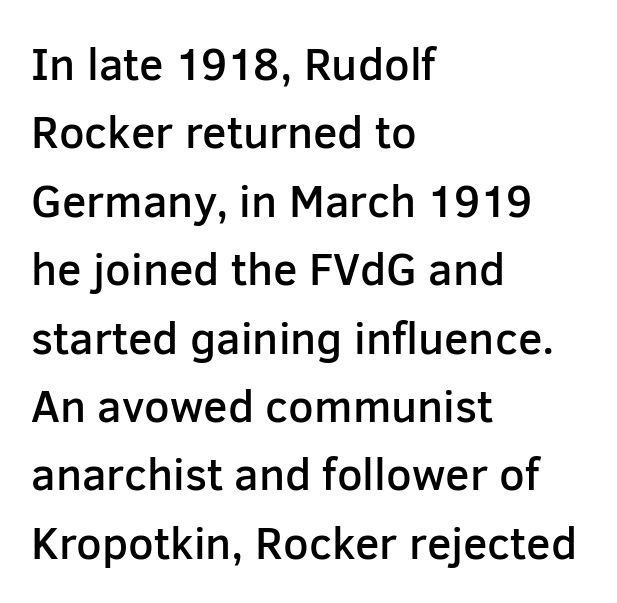
The glyphs in this specimen are sans serif. Line beginnings align vertically; line endings do not. Successive baselines arrive at the customary interval. Proportional: the letters do not fall into vertical columns. Every character sits straight up, as roman type does.
